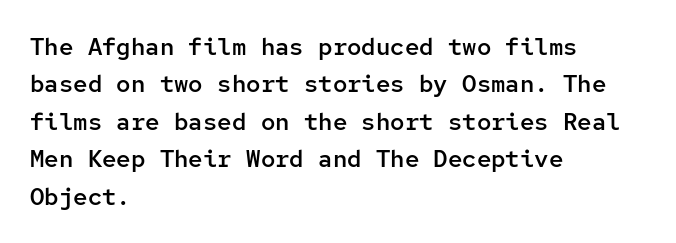
Q: Is the text bold? A: Semi-bold.
Q: Is the text italic (slanted)? A: No, it is upright.
Q: Is the text underlined? A: No.
Q: How is the paragraph aligned? A: Left-aligned.
Q: Is the spacing between letters normal or unusually wide? A: Normal.
Q: Is the spacing between lines tight, normal or loose? A: Normal.
